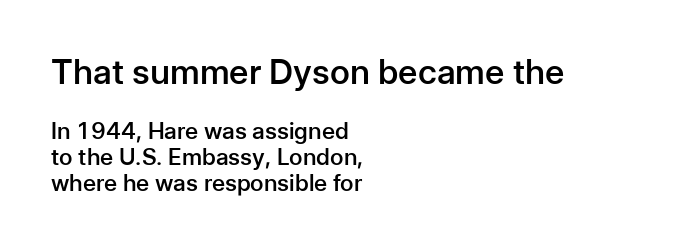
Q: Is the text bold? A: Semi-bold.
Q: Is the text italic (slanted)? A: No, it is upright.
Q: Is the typeface a serif or a sans-serif typeface? A: Sans-serif.
Q: Is the text underlined? A: No.
Q: How is the paragraph aligned? A: Left-aligned.
Q: Is the spacing between letters normal or unusually wide? A: Normal.
Q: Is the spacing between lines tight, normal or loose? A: Tight.
Q: Which block of text is set in a larger size, the first (top) or the second (bottom)? A: The first (top) one.
Q: Width (condensed, normal, or wide)? A: Normal.
Q: Stroke contrast? A: Low.
Q: x-height? A: Medium.
Q: Monospaced? A: No.
